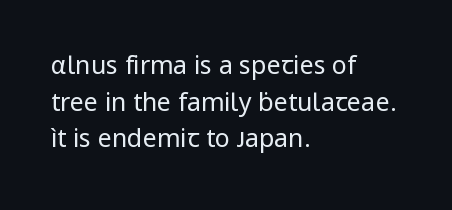
The image shows 25 px text type, upright; set left-aligned, normal line spacing (1.47x), normal letter spacing, not underlined.
